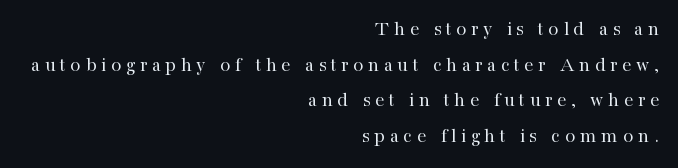
{"italic": "no", "bold": "no", "underline": "no", "align": "right", "line_spacing": "normal", "line_spacing_ratio": 1.7, "letter_spacing": "wide", "letter_spacing_em": 0.22, "glyph_px": 21}
